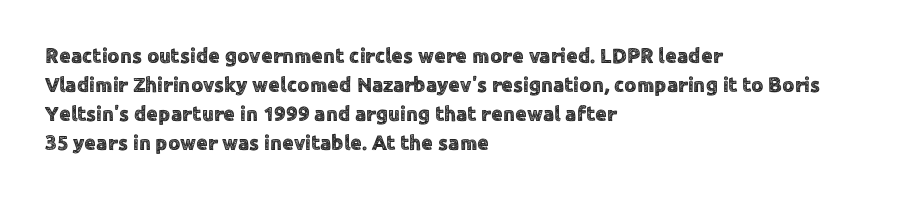
Q: Is the text italic (slanted)? A: No, it is upright.
Q: Is the text underlined? A: No.
Q: How is the paragraph aligned? A: Left-aligned.
Q: Is the spacing between letters normal or unusually wide? A: Normal.
Q: Is the spacing between lines tight, normal or loose? A: Normal.
